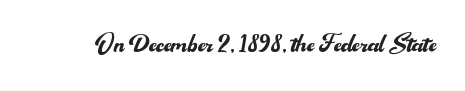
Type style note: lacks serifs. Each row of text sits above clean, open space. The rendering uses natural spacing where letterforms have individual widths. Is this a heavy cut? Hardly; it is regular or lighter.
